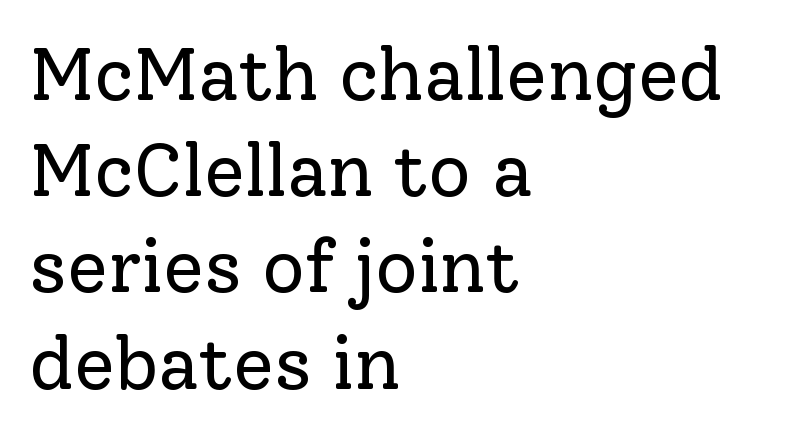
{"serif": "yes", "italic": "no", "bold": "no", "weight": "regular", "width": "normal", "stroke_contrast": "low", "x_height": "medium", "monospaced": "no", "underline": "no", "align": "left", "line_spacing": "normal", "line_spacing_ratio": 1.3, "letter_spacing": "normal", "letter_spacing_em": 0.0, "glyph_px": 74}
